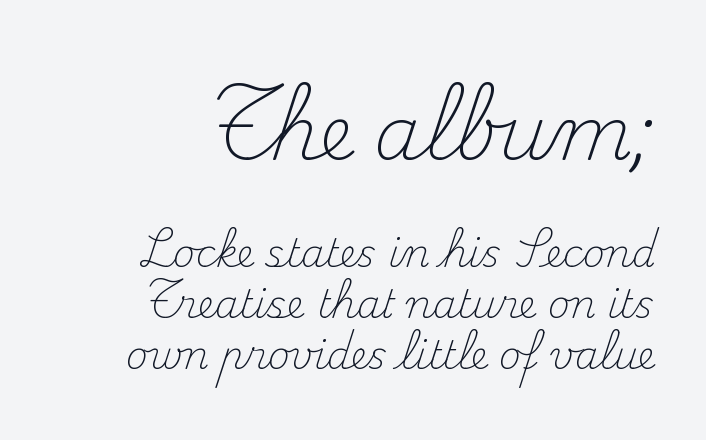
Q: Is the text bold? A: No.
Q: Is the text italic (slanted)? A: Yes.
Q: Is the typeface a serif or a sans-serif typeface? A: Serif.
Q: Is the text underlined? A: No.
Q: Is the spacing between letters normal or unusually wide? A: Normal.
Q: Is the spacing between lines tight, normal or loose? A: Normal.
Q: Which block of text is set in a larger size, the first (top) or the second (bottom)? A: The first (top) one.
Q: Width (condensed, normal, or wide)? A: Normal.
Q: Stroke contrast? A: Medium.
Q: x-height? A: Small.
Q: Monospaced? A: No.
